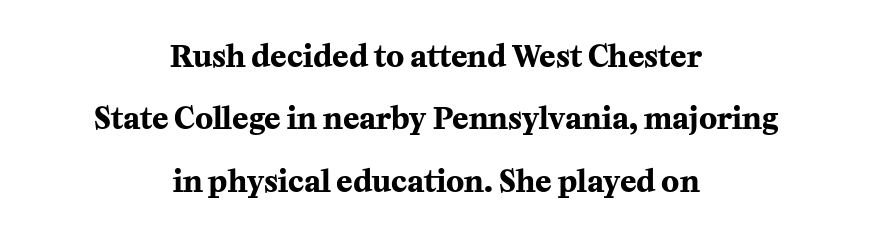
Q: Is the text bold? A: Yes.
Q: Is the text italic (slanted)? A: No, it is upright.
Q: Is the typeface a serif or a sans-serif typeface? A: Serif.
Q: Is the text underlined? A: No.
Q: How is the paragraph aligned? A: Centered.
Q: Is the spacing between letters normal or unusually wide? A: Normal.
Q: Is the spacing between lines tight, normal or loose? A: Loose.
Q: Width (condensed, normal, or wide)? A: Normal.
Q: Stroke contrast? A: Medium.
Q: x-height? A: Medium.
Q: Monospaced? A: No.
